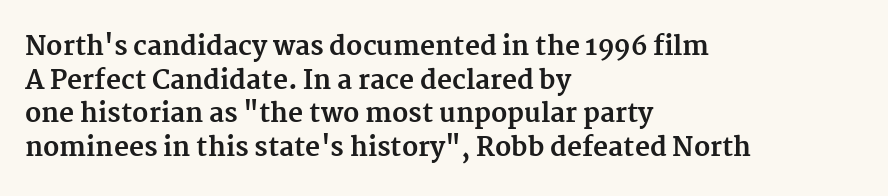
Q: Is the text bold? A: Yes.
Q: Is the text italic (slanted)? A: No, it is upright.
Q: Is the text underlined? A: No.
Q: How is the paragraph aligned? A: Left-aligned.
Q: Is the spacing between letters normal or unusually wide? A: Normal.
Q: Is the spacing between lines tight, normal or loose? A: Normal.
